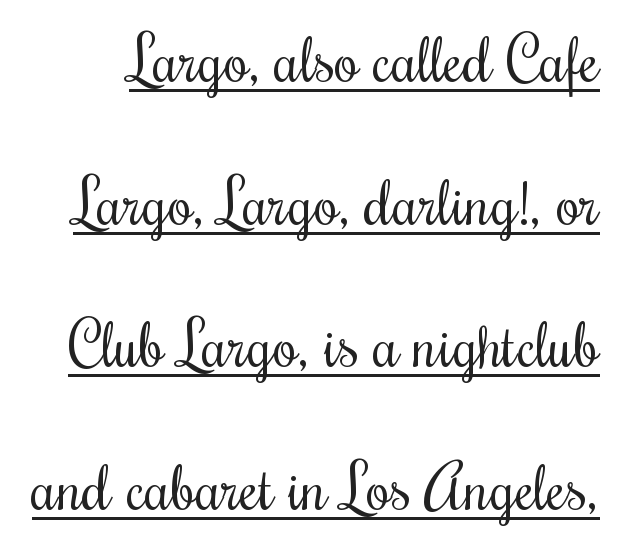
A great deal of white space separates one row of letters from the next. This rendering leaves character spacing at its baseline value. The lettering is marked with a stroke running underneath it. The rendering uses natural spacing where letterforms have individual widths. The letterforms sit at book weight or below.
